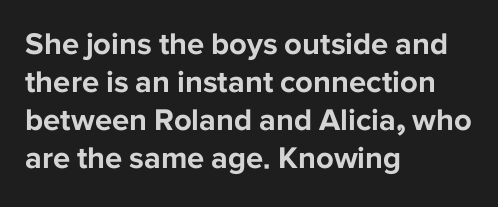
The image shows 31 px bold sans-serif type, upright; set left-aligned, line spacing 1.23x, normal letter spacing, not underlined; low stroke contrast and a medium x-height.
